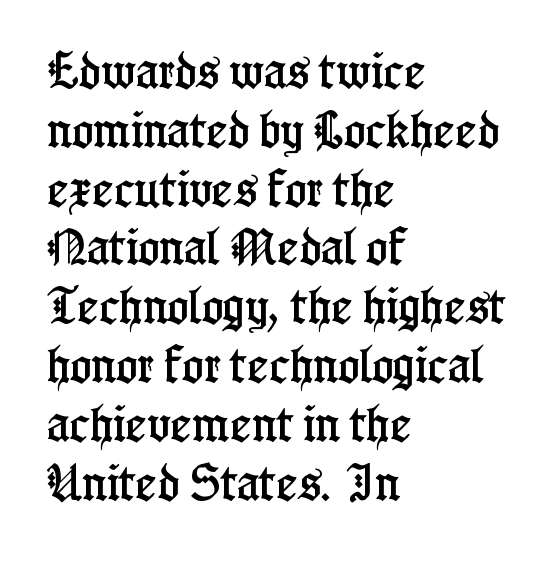
Examine the stroke ends and you'll spot serifs. Line beginnings align vertically; line endings do not. Check the space under the baseline: it is left empty. Spacing verdict: proportional, widths tailored to each character.
